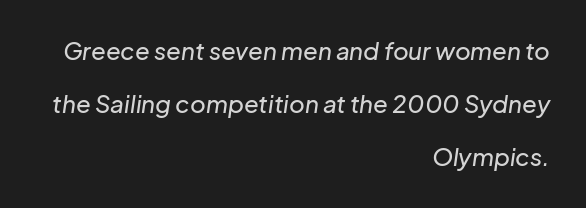
The image shows 24 px text type, italic (leaning right); set right-aligned, loose line spacing (2.2x), normal letter spacing, not underlined.
